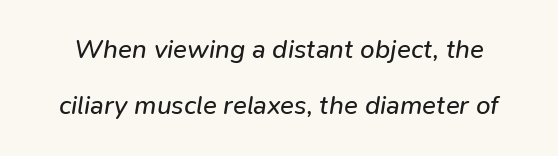
The image shows 26 px text type, italic (leaning right); set loose line spacing (2.16x), normal letter spacing, not underlined.
